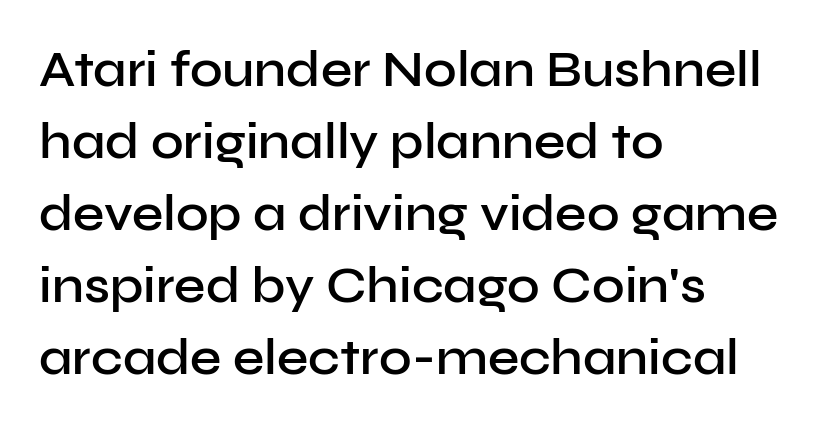
Q: Is the text bold? A: Semi-bold.
Q: Is the text italic (slanted)? A: No, it is upright.
Q: Is the typeface a serif or a sans-serif typeface? A: Sans-serif.
Q: Is the text underlined? A: No.
Q: How is the paragraph aligned? A: Left-aligned.
Q: Is the spacing between letters normal or unusually wide? A: Normal.
Q: Is the spacing between lines tight, normal or loose? A: Normal.
Q: Width (condensed, normal, or wide)? A: Normal.
Q: Stroke contrast? A: Low.
Q: x-height? A: Medium.
Q: Monospaced? A: No.
